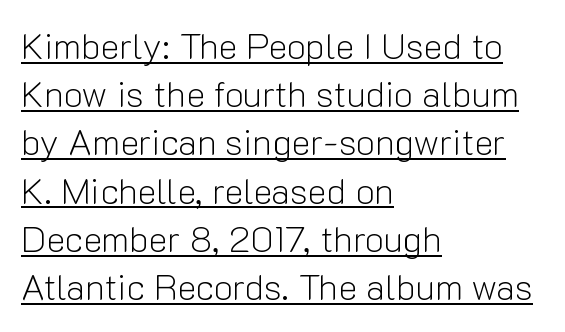
Q: Is the text bold? A: No.
Q: Is the text italic (slanted)? A: No, it is upright.
Q: Is the typeface a serif or a sans-serif typeface? A: Sans-serif.
Q: Is the text underlined? A: Yes.
Q: How is the paragraph aligned? A: Left-aligned.
Q: Is the spacing between letters normal or unusually wide? A: Normal.
Q: Is the spacing between lines tight, normal or loose? A: Normal.
Q: Width (condensed, normal, or wide)? A: Normal.
Q: Stroke contrast? A: Low.
Q: x-height? A: Medium.
Q: Monospaced? A: No.
